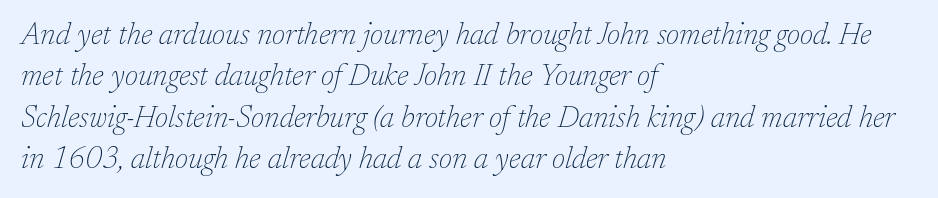
The image shows 30 px thin serif type, italic (leaning right); set left-aligned, normal line spacing (1.38x), normal letter spacing, not underlined; low stroke contrast and a medium x-height.
